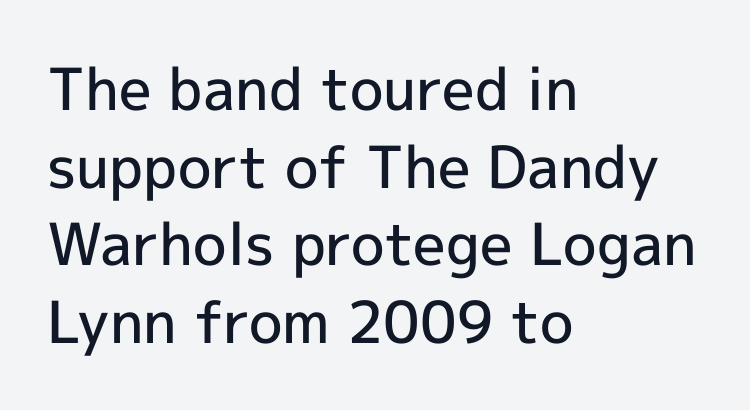
{"serif": "no", "italic": "no", "bold": "semi", "weight": "semibold", "width": "normal", "x_height": "medium", "monospaced": "no", "underline": "no", "align": "left", "line_spacing": "normal", "line_spacing_ratio": 1.34, "letter_spacing": "normal", "letter_spacing_em": 0.0, "glyph_px": 58}
